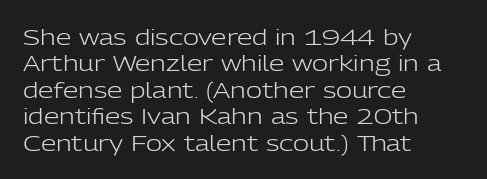
{"italic": "no", "bold": "no", "underline": "no", "align": "left", "line_spacing_ratio": 1.2, "letter_spacing": "normal", "letter_spacing_em": 0.0, "glyph_px": 22}
